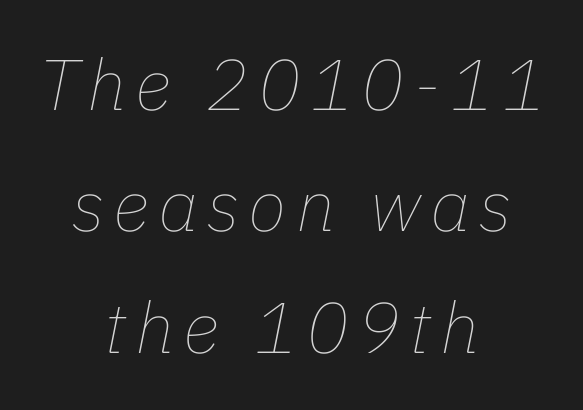
Q: Is the text bold? A: No.
Q: Is the text italic (slanted)? A: Yes, it leans right by about 11 degrees.
Q: Is the text underlined? A: No.
Q: How is the paragraph aligned? A: Centered.
Q: Width (condensed, normal, or wide)? A: Normal.
Q: Stroke contrast? A: Low.
Q: x-height? A: Medium.
Q: Monospaced? A: No.
